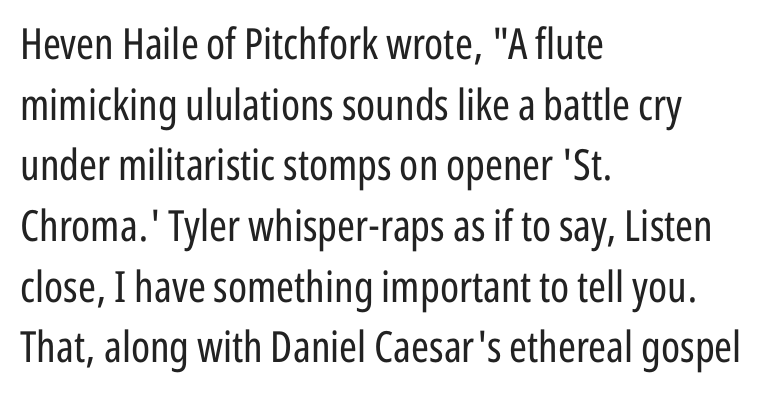
The rag falls on the right side of this text block. Baseline-to-baseline distance is the conventional proportion of letter height. Is this a fixed-width face? No — the glyphs have proportional, varying widths. The passage shown is not underscored anywhere.
